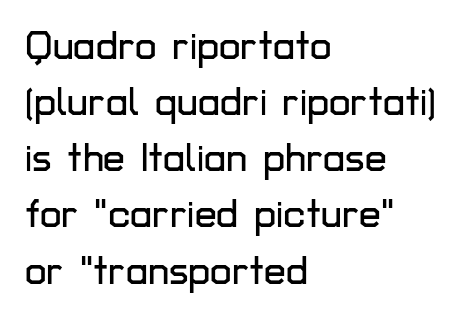
The image shows 39 px sans-serif type, upright; set left-aligned, normal line spacing (1.44x), normal letter spacing, not underlined; low stroke contrast and a medium x-height.
